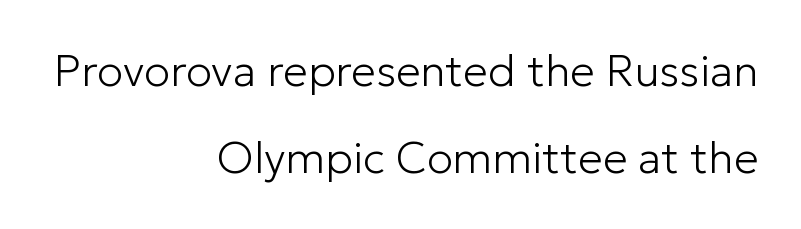
{"serif": "no", "italic": "no", "bold": "no", "weight": "light", "width": "normal", "stroke_contrast": "low", "x_height": "medium", "monospaced": "no", "underline": "no", "align": "right", "line_spacing": "loose", "line_spacing_ratio": 1.97, "letter_spacing": "normal", "letter_spacing_em": 0.0, "glyph_px": 44}
